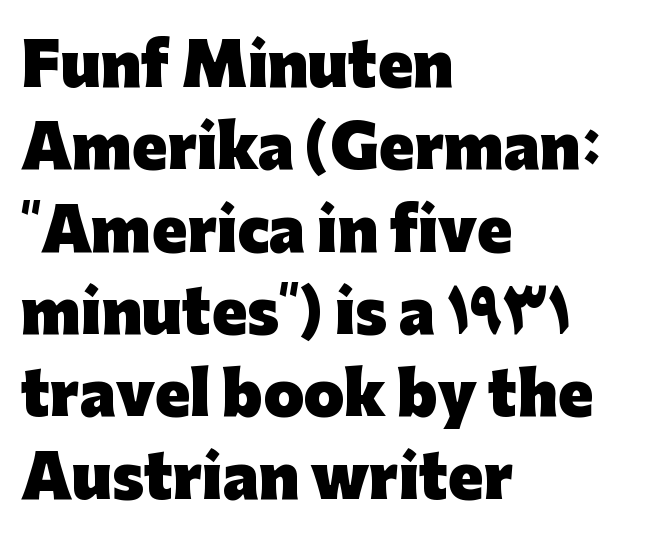
{"serif": "no", "italic": "no", "bold": "yes", "weight": "heavy", "width": "normal", "stroke_contrast": "low", "x_height": "medium", "monospaced": "no", "underline": "no", "align": "left", "line_spacing": "normal", "line_spacing_ratio": 1.42, "letter_spacing": "normal", "letter_spacing_em": 0.0, "glyph_px": 58}
